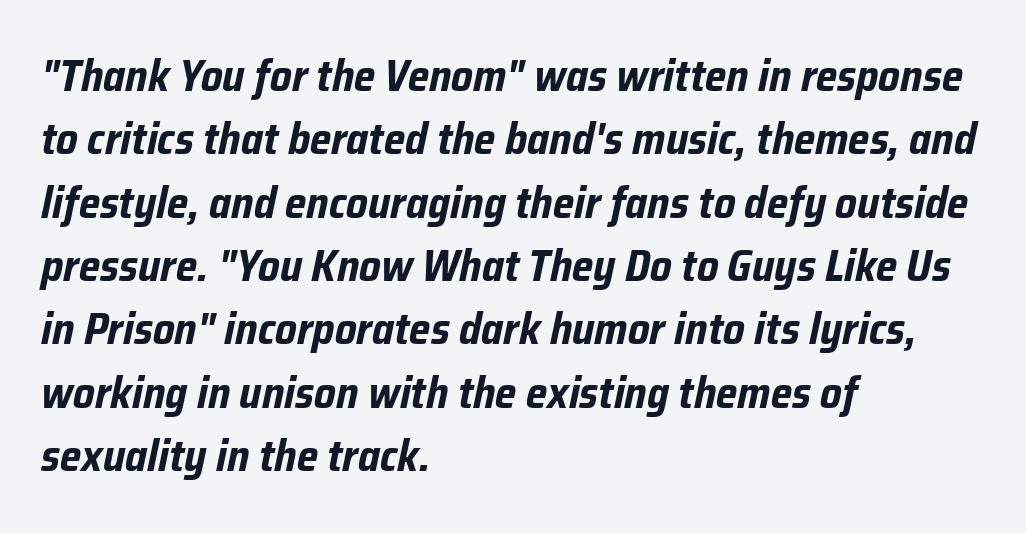
Q: Is the text bold? A: Yes.
Q: Is the text italic (slanted)? A: Yes, it leans right by about 12 degrees.
Q: Is the text underlined? A: No.
Q: How is the paragraph aligned? A: Left-aligned.
Q: Is the spacing between letters normal or unusually wide? A: Normal.
Q: Is the spacing between lines tight, normal or loose? A: Normal.
Q: Width (condensed, normal, or wide)? A: Condensed.
Q: Stroke contrast? A: Low.
Q: x-height? A: Medium.
Q: Monospaced? A: No.
